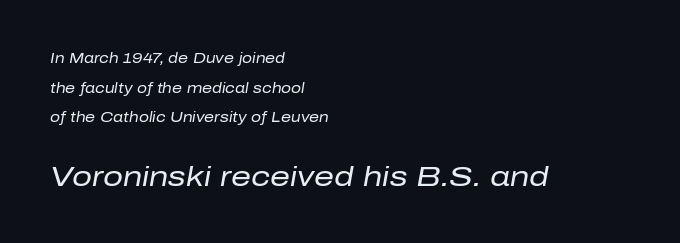
Q: Is the text bold? A: No.
Q: Is the text italic (slanted)? A: Yes, it leans right by about 10 degrees.
Q: Is the text underlined? A: No.
Q: How is the paragraph aligned? A: Left-aligned.
Q: Is the spacing between letters normal or unusually wide? A: Normal.
Q: Is the spacing between lines tight, normal or loose? A: Loose.
Q: Which block of text is set in a larger size, the first (top) or the second (bottom)? A: The second (bottom) one.
Q: Width (condensed, normal, or wide)? A: Normal.
Q: Stroke contrast? A: Low.
Q: x-height? A: Medium.
Q: Monospaced? A: No.
